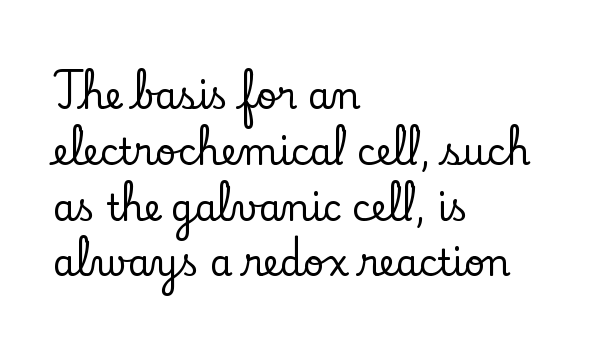
Q: Is the text italic (slanted)? A: No, it is upright.
Q: Is the typeface a serif or a sans-serif typeface? A: Serif.
Q: Is the text underlined? A: No.
Q: How is the paragraph aligned? A: Left-aligned.
Q: Is the spacing between letters normal or unusually wide? A: Normal.
Q: Is the spacing between lines tight, normal or loose? A: Normal.
Q: Width (condensed, normal, or wide)? A: Normal.
Q: Stroke contrast? A: Low.
Q: x-height? A: Small.
Q: Monospaced? A: No.
